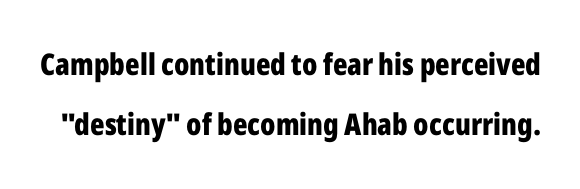
{"serif": "no", "italic": "no", "bold": "yes", "weight": "bold", "width": "condensed", "stroke_contrast": "low", "x_height": "medium", "monospaced": "no", "underline": "no", "line_spacing": "loose", "line_spacing_ratio": 2.01, "letter_spacing": "normal", "letter_spacing_em": 0.0, "glyph_px": 30}
